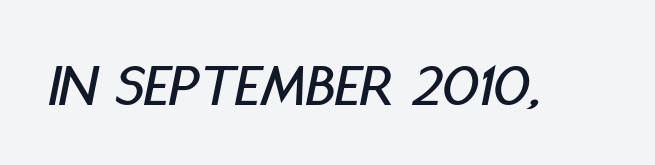
Q: Is the text italic (slanted)? A: Yes, it leans right by about 11 degrees.
Q: Is the text underlined? A: No.
Q: Is the spacing between letters normal or unusually wide? A: Normal.
Q: Width (condensed, normal, or wide)? A: Condensed.
Q: Stroke contrast? A: Low.
Q: x-height? A: Large.
Q: Monospaced? A: No.
